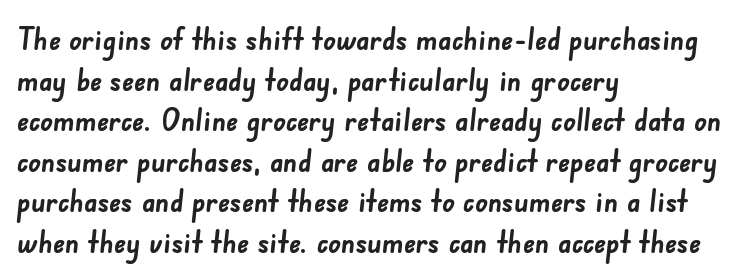
Q: Is the text bold? A: Yes.
Q: Is the typeface a serif or a sans-serif typeface? A: Sans-serif.
Q: Is the text underlined? A: No.
Q: How is the paragraph aligned? A: Left-aligned.
Q: Is the spacing between letters normal or unusually wide? A: Normal.
Q: Is the spacing between lines tight, normal or loose? A: Normal.
Q: Width (condensed, normal, or wide)? A: Normal.
Q: Stroke contrast? A: Low.
Q: x-height? A: Small.
Q: Monospaced? A: No.
